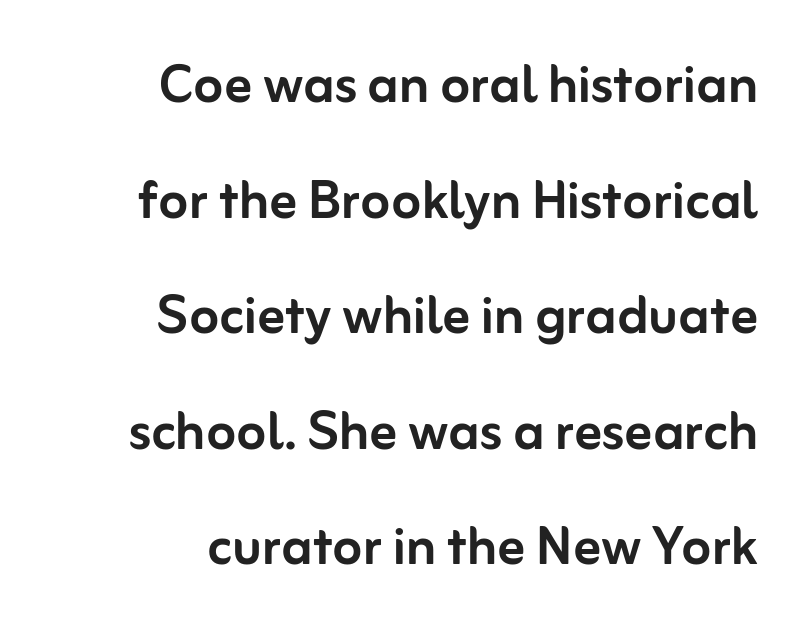
Q: Is the text italic (slanted)? A: No, it is upright.
Q: Is the typeface a serif or a sans-serif typeface? A: Sans-serif.
Q: Is the text underlined? A: No.
Q: How is the paragraph aligned? A: Right-aligned.
Q: Is the spacing between letters normal or unusually wide? A: Normal.
Q: Is the spacing between lines tight, normal or loose? A: Normal.
Q: Width (condensed, normal, or wide)? A: Normal.
Q: Stroke contrast? A: Low.
Q: x-height? A: Medium.
Q: Monospaced? A: No.
